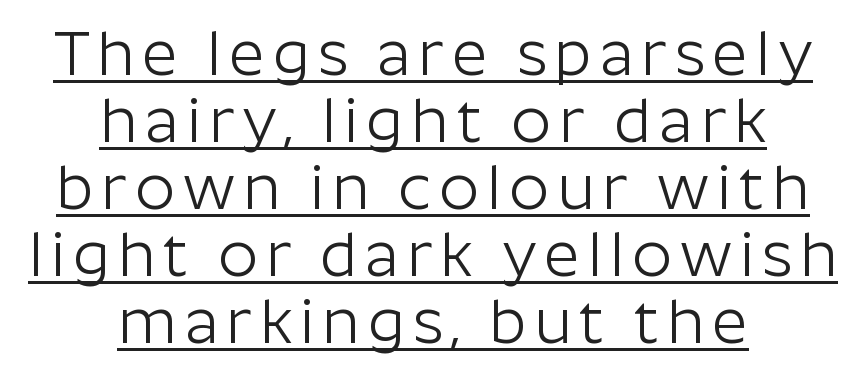
The image shows 62 px light sans-serif type, upright; set centered, tight line spacing (1.08x), underlined; low stroke contrast and a medium x-height.
